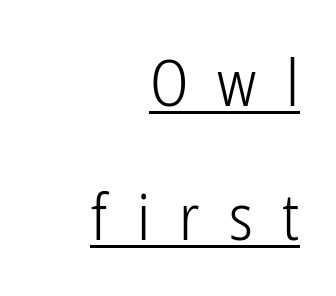
{"serif": "no", "italic": "no", "bold": "no", "weight": "light", "width": "condensed", "stroke_contrast": "low", "x_height": "medium", "monospaced": "no", "underline": "yes", "align": "right", "line_spacing": "loose", "line_spacing_ratio": 2.09, "letter_spacing": "wide", "letter_spacing_em": 0.46, "glyph_px": 64}
